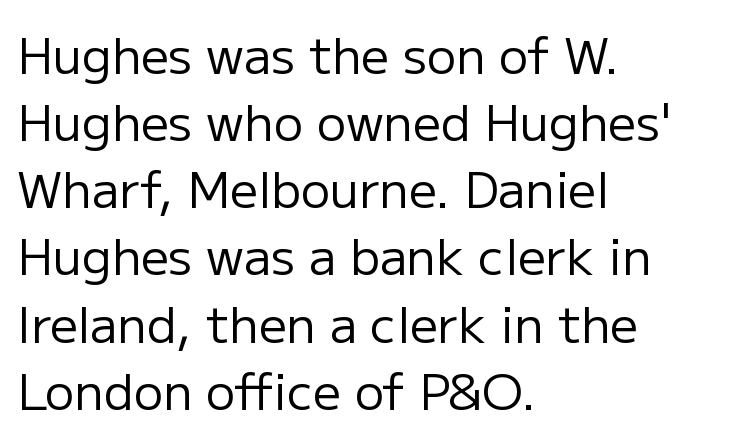
The image shows 49 px regular-weight sans-serif type, upright; set left-aligned, normal line spacing (1.37x), normal letter spacing, not underlined; low stroke contrast and a medium x-height.
